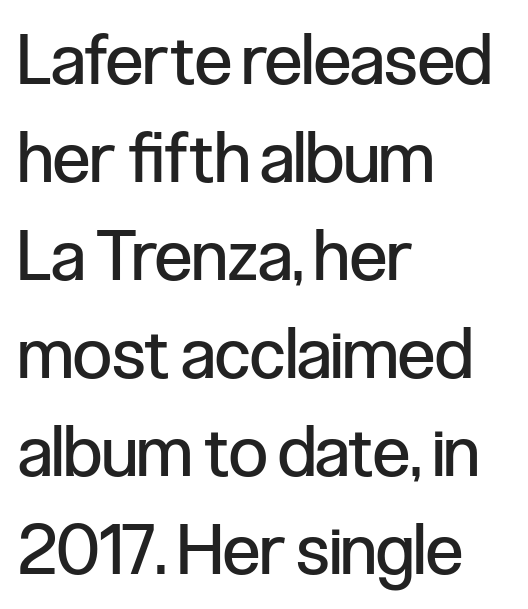
The image shows 70 px regular-weight, condensed sans-serif type, upright; set left-aligned, normal line spacing (1.4x), normal letter spacing, not underlined; low stroke contrast and a medium x-height.
